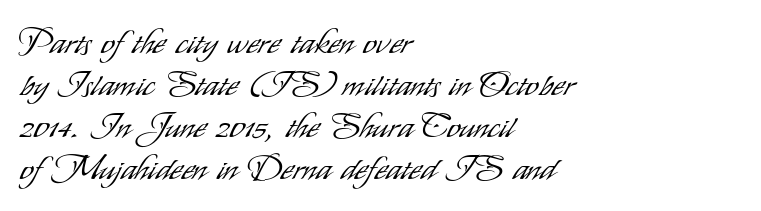
A quiet, ordinary-to-light weight characterises the typeface. The rendering uses natural spacing where letterforms have individual widths. Reading down the block, your eye returns to a fixed left position each line. Observe the absence of serifs on each vertical stroke in this sample.
